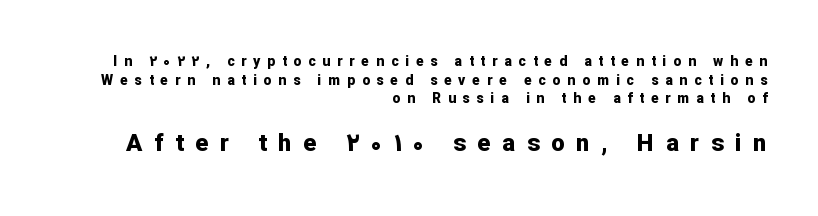
A bare baseline throughout the passage. Horizontal alignment here is rightward, an uncommon choice for prose. Is the type bold? Yes — the strokes are clearly thick and heavy. Every stem runs plumb, perpendicular to the baseline. Whoever set this made the second block the dominant, larger element. Vertically, the passage feels balanced, rows spaced as you'd expect.
